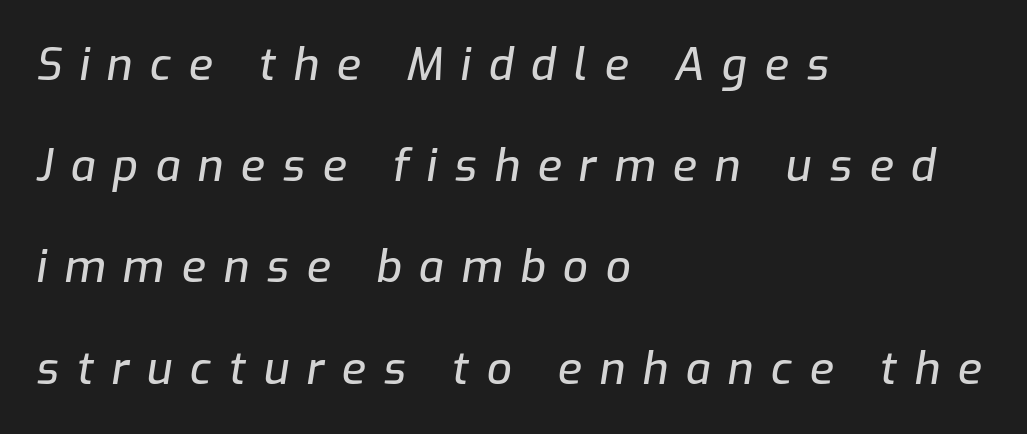
{"italic": "yes", "lean": "right", "slant_degrees": 9, "width": "normal", "stroke_contrast": "low", "x_height": "medium", "monospaced": "no", "underline": "no", "align": "left", "line_spacing": "loose", "line_spacing_ratio": 2.3, "letter_spacing": "wide", "letter_spacing_em": 0.4, "glyph_px": 44}
